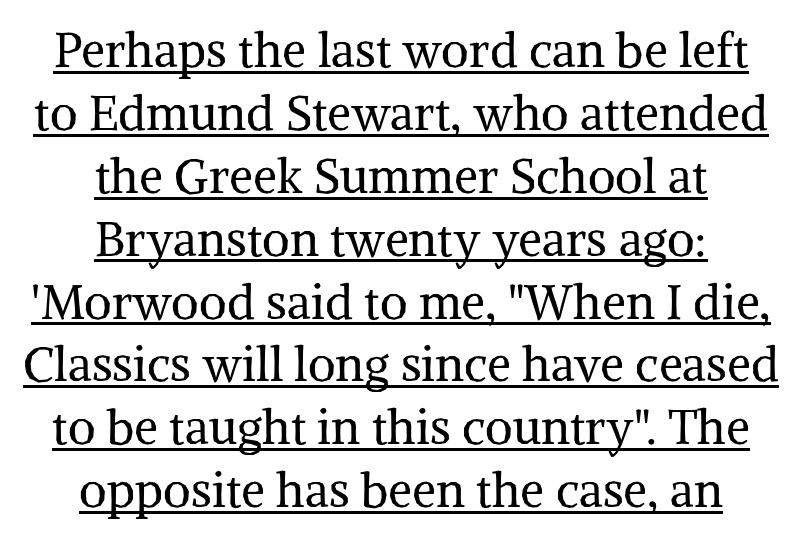
{"serif": "yes", "italic": "no", "bold": "no", "weight": "regular", "width": "normal", "stroke_contrast": "medium", "x_height": "medium", "monospaced": "no", "underline": "yes", "align": "center", "line_spacing": "normal", "line_spacing_ratio": 1.31, "letter_spacing": "normal", "letter_spacing_em": 0.0, "glyph_px": 48}
